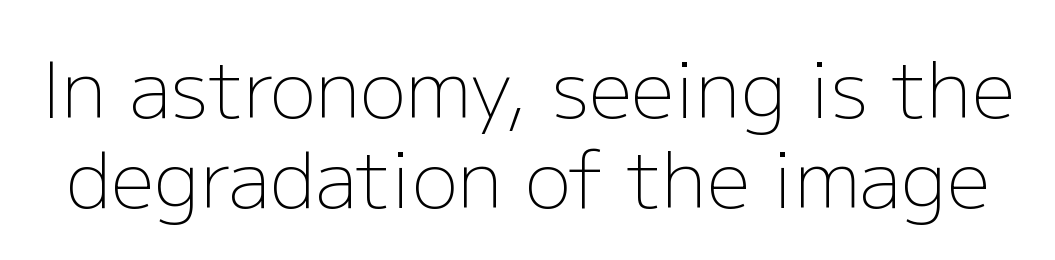
{"serif": "no", "italic": "no", "bold": "no", "weight": "light", "width": "normal", "stroke_contrast": "low", "x_height": "medium", "monospaced": "no", "underline": "no", "line_spacing_ratio": 1.17, "letter_spacing": "normal", "letter_spacing_em": 0.0, "glyph_px": 77}
